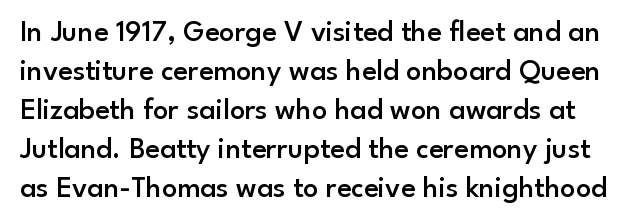
Q: Is the text bold? A: Semi-bold.
Q: Is the text italic (slanted)? A: No, it is upright.
Q: Is the typeface a serif or a sans-serif typeface? A: Sans-serif.
Q: Is the text underlined? A: No.
Q: Is the spacing between letters normal or unusually wide? A: Normal.
Q: Is the spacing between lines tight, normal or loose? A: Normal.
Q: Width (condensed, normal, or wide)? A: Normal.
Q: Stroke contrast? A: Low.
Q: x-height? A: Small.
Q: Monospaced? A: No.
